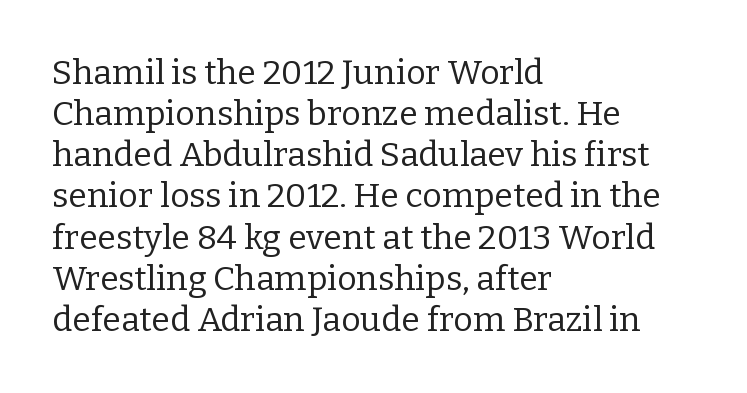
{"serif": "yes", "italic": "no", "bold": "no", "weight": "regular", "width": "normal", "stroke_contrast": "low", "x_height": "medium", "monospaced": "no", "underline": "no", "align": "left", "line_spacing_ratio": 1.21, "letter_spacing": "normal", "letter_spacing_em": 0.0, "glyph_px": 34}
